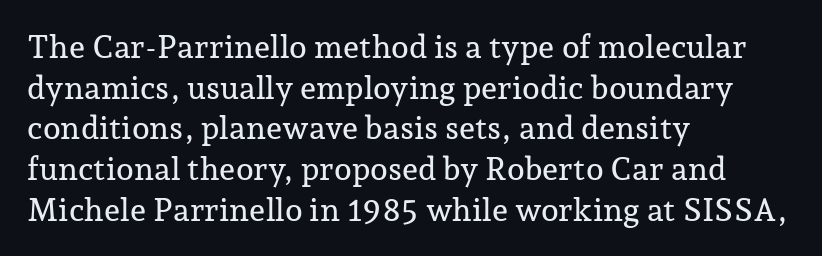
{"serif": "yes", "italic": "no", "width": "normal", "stroke_contrast": "low", "x_height": "medium", "monospaced": "no", "underline": "no", "align": "left", "line_spacing": "normal", "line_spacing_ratio": 1.27, "letter_spacing": "normal", "letter_spacing_em": 0.0, "glyph_px": 32}
